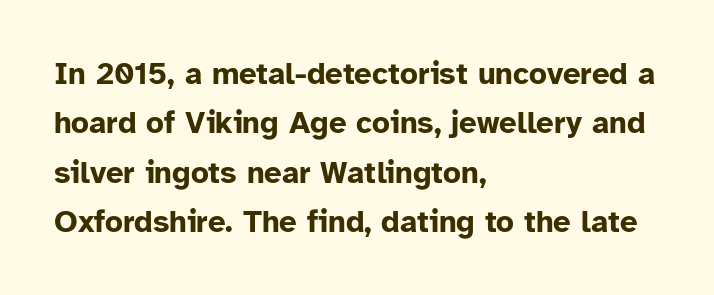
The image shows 31 px bold sans-serif type, upright; set left-aligned, normal line spacing (1.59x), normal letter spacing, not underlined; low stroke contrast and a medium x-height.
